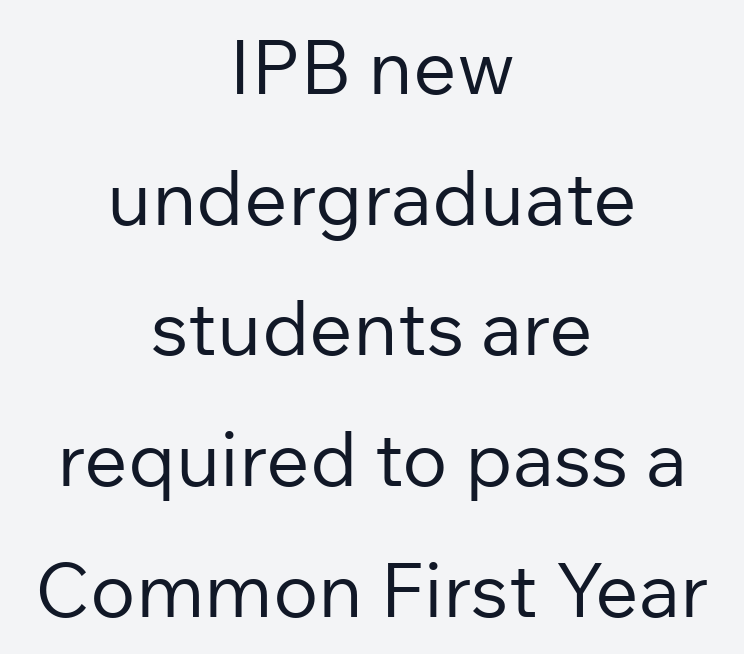
Q: Is the text bold? A: No.
Q: Is the text italic (slanted)? A: No, it is upright.
Q: Is the typeface a serif or a sans-serif typeface? A: Sans-serif.
Q: Is the text underlined? A: No.
Q: How is the paragraph aligned? A: Centered.
Q: Is the spacing between letters normal or unusually wide? A: Normal.
Q: Width (condensed, normal, or wide)? A: Normal.
Q: Stroke contrast? A: Low.
Q: x-height? A: Medium.
Q: Monospaced? A: No.
